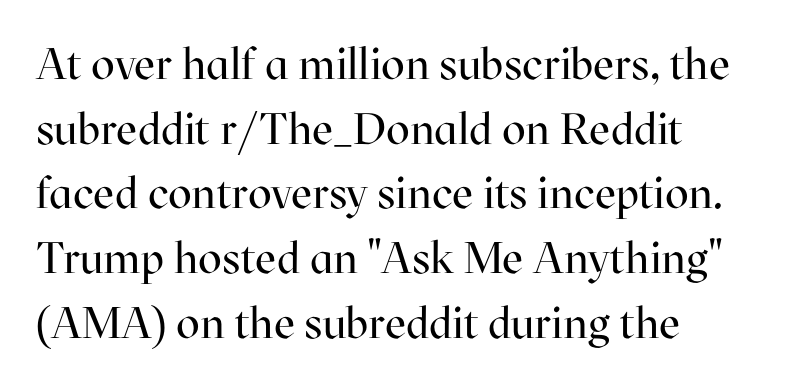
Q: Is the text bold? A: No.
Q: Is the text italic (slanted)? A: No, it is upright.
Q: Is the typeface a serif or a sans-serif typeface? A: Serif.
Q: Is the text underlined? A: No.
Q: How is the paragraph aligned? A: Left-aligned.
Q: Is the spacing between letters normal or unusually wide? A: Normal.
Q: Is the spacing between lines tight, normal or loose? A: Normal.
Q: Width (condensed, normal, or wide)? A: Normal.
Q: Stroke contrast? A: High.
Q: x-height? A: Medium.
Q: Monospaced? A: No.
